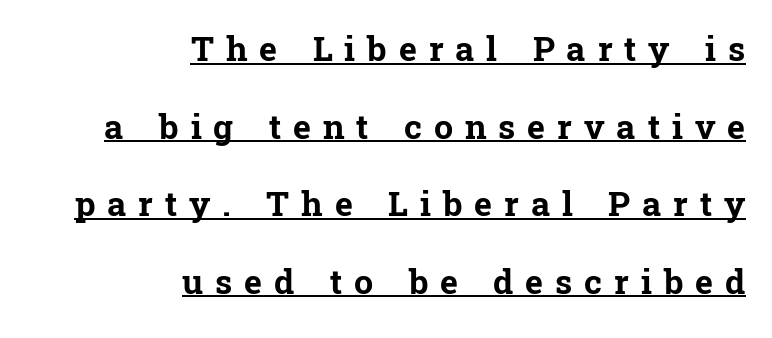
The image shows 34 px bold serif type, upright; set right-aligned, loose line spacing (2.28x), unusually wide letter spacing (+0.35 em), underlined; low stroke contrast and a medium x-height.
